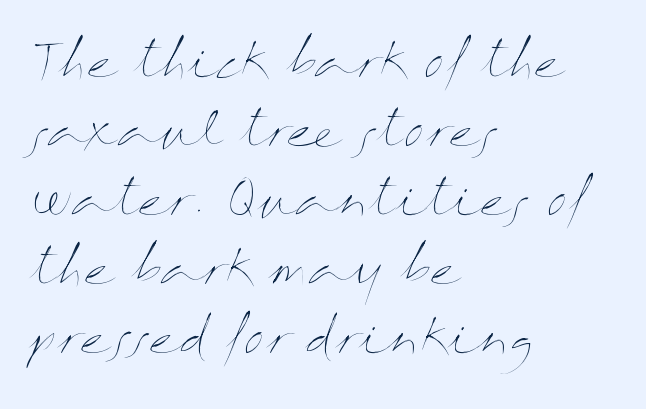
The characters are drawn with everyday or finer stroke widths. The designer left line spacing at the default. Every row of glyphs begins at an identical x-position on the left. The letters sit at their default tracking, neither squeezed nor spread. Check the space under the baseline: it is left empty.
